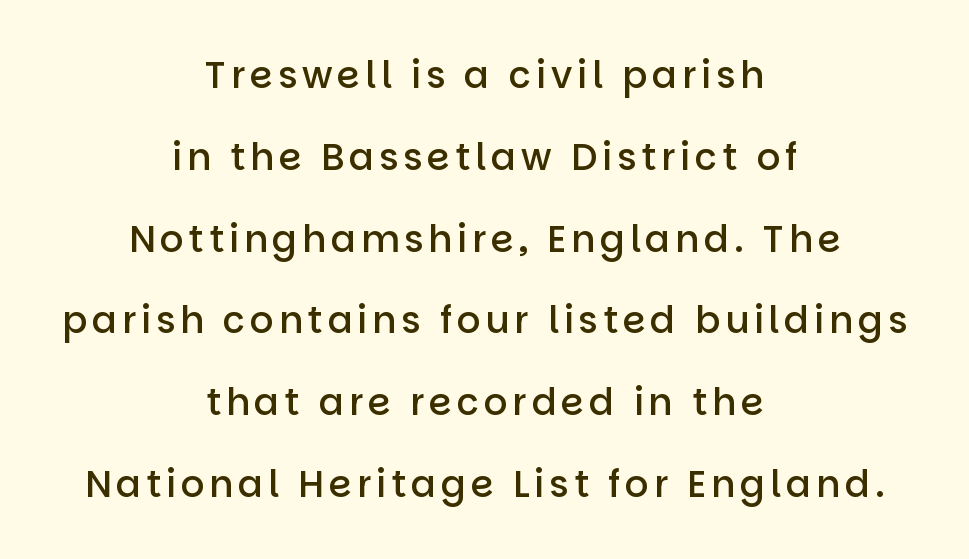
The image shows 37 px semibold sans-serif type, upright; set centered, loose line spacing (2.21x), not underlined; low stroke contrast and a large x-height.
